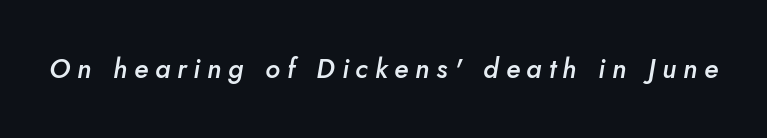
Q: Is the text bold? A: Semi-bold.
Q: Is the text italic (slanted)? A: Yes, it leans right by about 10 degrees.
Q: Is the text underlined? A: No.
Q: Is the spacing between letters normal or unusually wide? A: Unusually wide.
